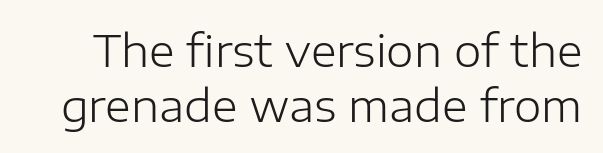
The image shows 44 px light sans-serif type, upright; set normal line spacing (1.25x), normal letter spacing, not underlined; low stroke contrast and a medium x-height.
